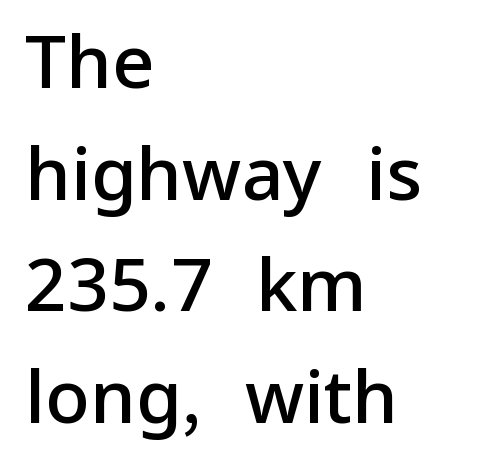
{"serif": "no", "italic": "no", "bold": "semi", "weight": "semibold", "width": "normal", "stroke_contrast": "low", "x_height": "medium", "monospaced": "no", "underline": "no", "align": "left", "line_spacing": "normal", "line_spacing_ratio": 1.53, "letter_spacing": "normal", "letter_spacing_em": 0.0, "glyph_px": 73}
